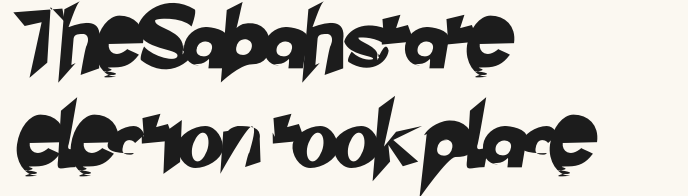
{"serif": "no", "width": "normal", "stroke_contrast": "low", "x_height": "small", "monospaced": "no", "underline": "no", "align": "left", "line_spacing": "normal", "line_spacing_ratio": 1.63, "letter_spacing": "normal", "letter_spacing_em": 0.0, "glyph_px": 61}
